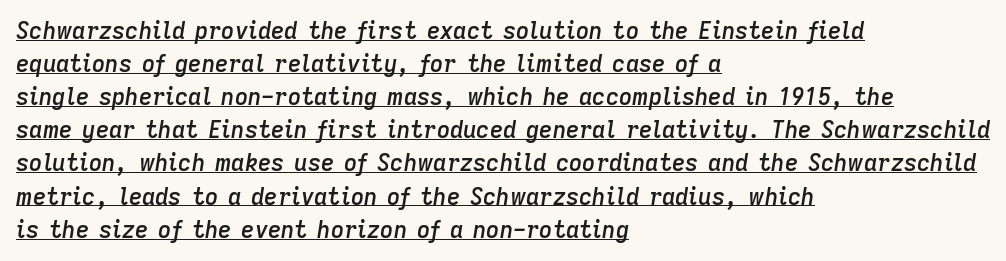
{"italic": "yes", "lean": "right", "slant_degrees": 9, "bold": "semi", "underline": "yes", "align": "left", "line_spacing": "normal", "line_spacing_ratio": 1.44, "letter_spacing": "normal", "letter_spacing_em": 0.0, "glyph_px": 23}
